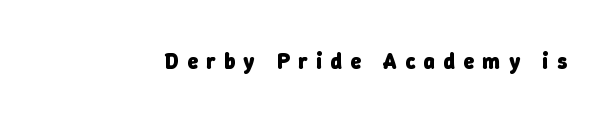
Is the letter spacing exaggerated? Yes — the characters are pushed far apart. Underline: absent. Summary of weight: heavy, a full bold.
